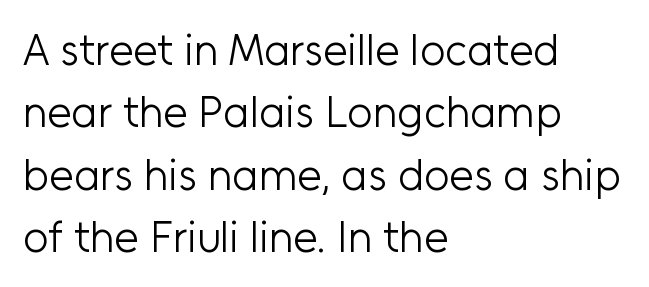
{"serif": "no", "italic": "no", "bold": "no", "weight": "light", "width": "normal", "stroke_contrast": "low", "x_height": "medium", "monospaced": "no", "underline": "no", "align": "left", "line_spacing": "normal", "line_spacing_ratio": 1.42, "letter_spacing": "normal", "letter_spacing_em": 0.0, "glyph_px": 44}
